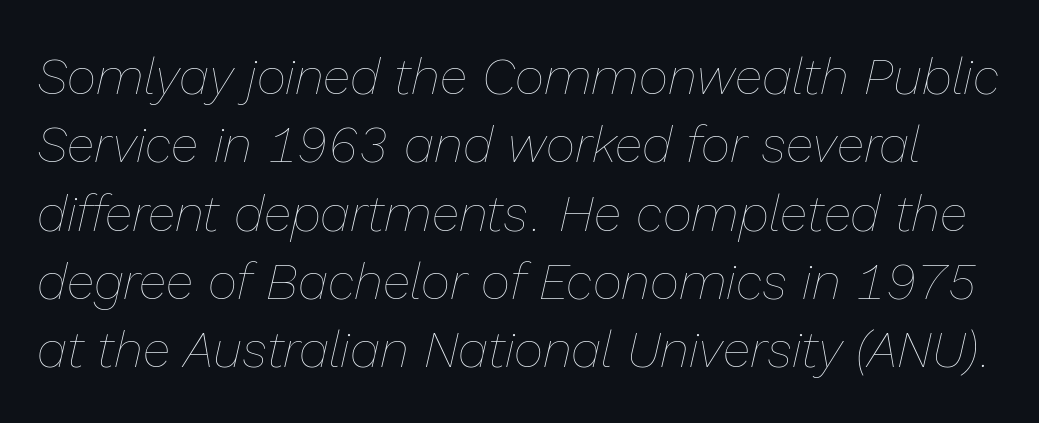
{"italic": "yes", "lean": "right", "slant_degrees": 13, "bold": "no", "weight": "thin", "width": "normal", "stroke_contrast": "low", "x_height": "medium", "monospaced": "no", "underline": "no", "line_spacing": "normal", "line_spacing_ratio": 1.34, "letter_spacing": "normal", "letter_spacing_em": 0.0, "glyph_px": 51}
